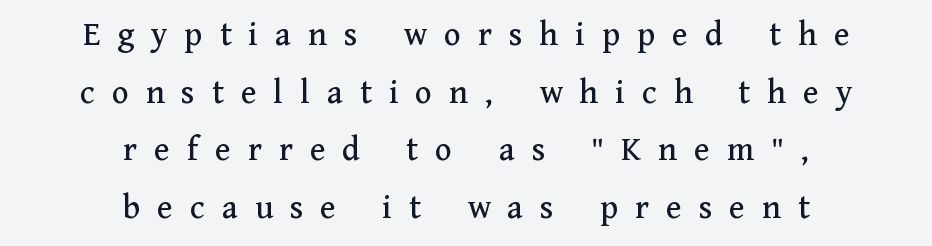
{"serif": "yes", "italic": "no", "width": "normal", "stroke_contrast": "medium", "x_height": "medium", "monospaced": "no", "underline": "no", "align": "center", "line_spacing": "normal", "line_spacing_ratio": 1.65, "letter_spacing": "wide", "letter_spacing_em": 0.49, "glyph_px": 35}
